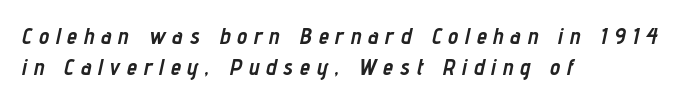
The image shows 23 px bold type, italic (leaning right); set left-aligned, normal line spacing (1.34x), unusually wide letter spacing (+0.3 em), not underlined.
